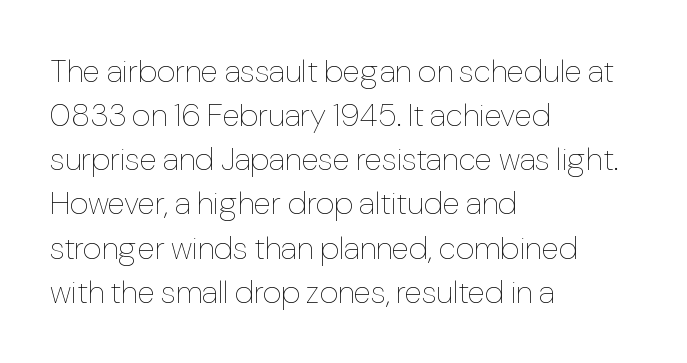
The image shows 32 px thin type, upright; set left-aligned, normal line spacing (1.38x), normal letter spacing, not underlined; low stroke contrast and a medium x-height.
